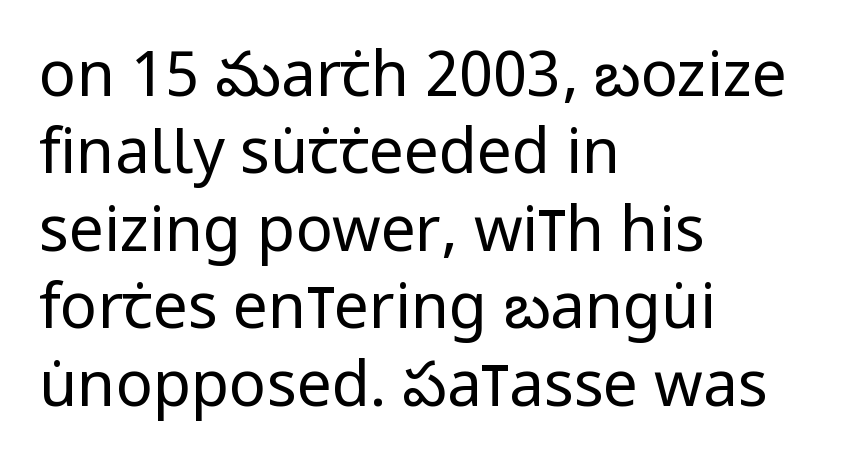
The image shows 62 px regular-weight, condensed sans-serif type, upright; set left-aligned, normal line spacing (1.25x), normal letter spacing, not underlined; low stroke contrast and a large x-height.
